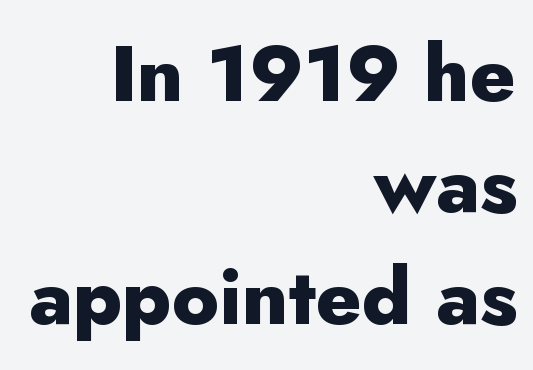
Q: Is the text bold? A: Yes.
Q: Is the text italic (slanted)? A: No, it is upright.
Q: Is the typeface a serif or a sans-serif typeface? A: Sans-serif.
Q: Is the text underlined? A: No.
Q: How is the paragraph aligned? A: Right-aligned.
Q: Is the spacing between letters normal or unusually wide? A: Normal.
Q: Is the spacing between lines tight, normal or loose? A: Normal.
Q: Width (condensed, normal, or wide)? A: Normal.
Q: Stroke contrast? A: Low.
Q: x-height? A: Small.
Q: Monospaced? A: No.
